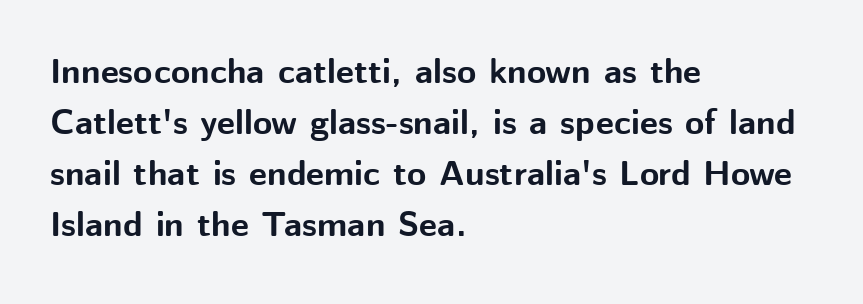
The image shows 35 px bold sans-serif type, upright; set left-aligned, normal line spacing (1.46x), normal letter spacing, not underlined; medium stroke contrast and a medium x-height.
